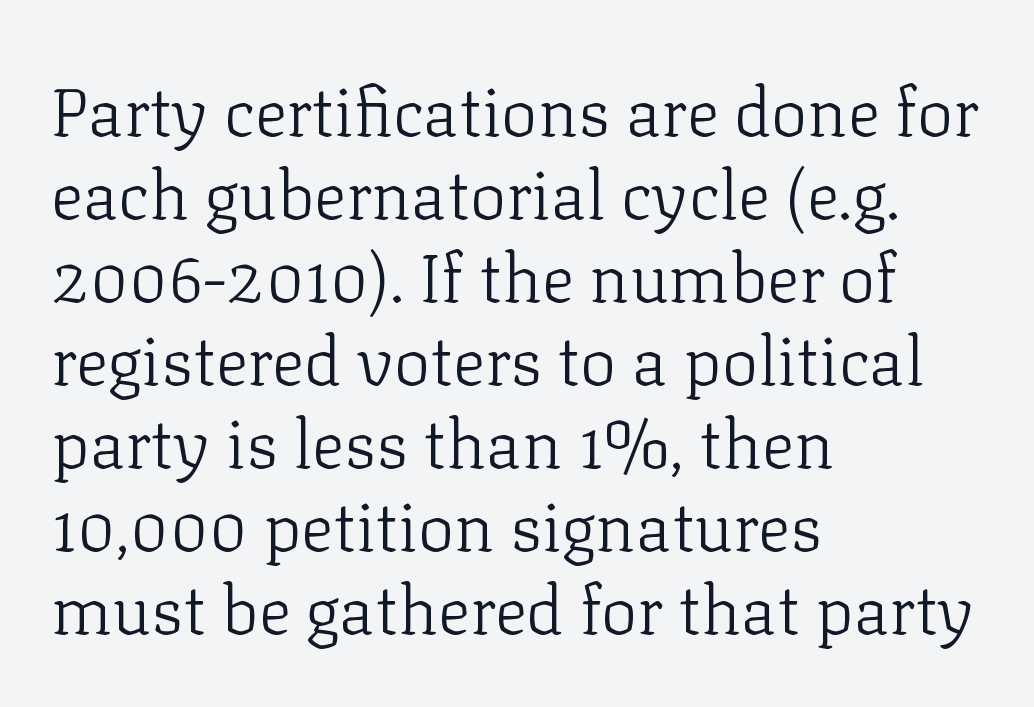
{"serif": "yes", "italic": "no", "bold": "no", "weight": "light", "width": "normal", "stroke_contrast": "low", "x_height": "medium", "monospaced": "no", "underline": "no", "align": "left", "line_spacing_ratio": 1.22, "letter_spacing": "normal", "letter_spacing_em": 0.0, "glyph_px": 68}
